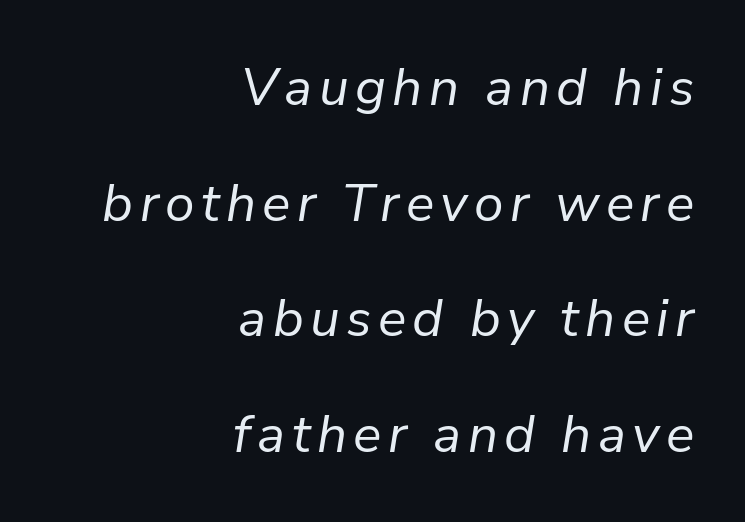
Q: Is the text bold? A: No.
Q: Is the text italic (slanted)? A: Yes, it leans right by about 9 degrees.
Q: Is the text underlined? A: No.
Q: How is the paragraph aligned? A: Right-aligned.
Q: Is the spacing between lines tight, normal or loose? A: Loose.
Q: Width (condensed, normal, or wide)? A: Normal.
Q: Stroke contrast? A: Low.
Q: x-height? A: Medium.
Q: Monospaced? A: No.
